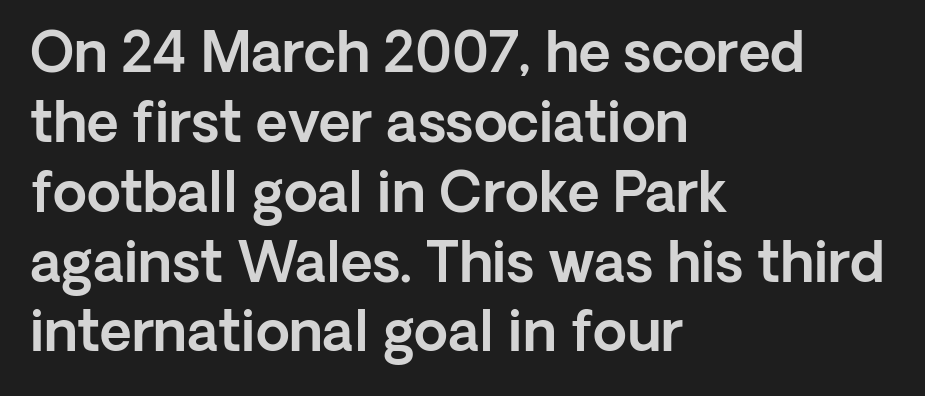
The image shows 55 px sans-serif type, upright; set left-aligned, normal line spacing (1.27x), normal letter spacing, not underlined; a medium x-height.
